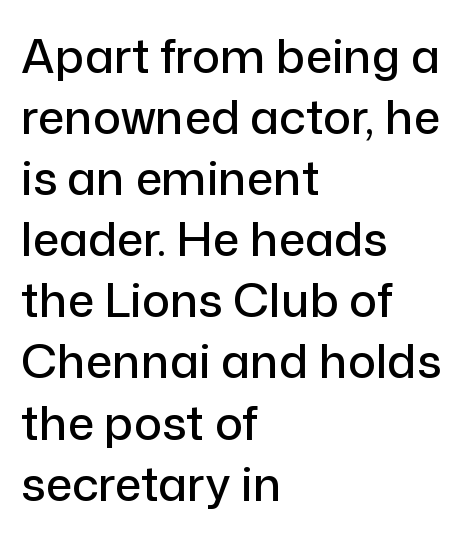
{"serif": "no", "italic": "no", "width": "normal", "stroke_contrast": "low", "x_height": "medium", "monospaced": "no", "underline": "no", "align": "left", "line_spacing": "normal", "line_spacing_ratio": 1.3, "letter_spacing": "normal", "letter_spacing_em": 0.0, "glyph_px": 47}
